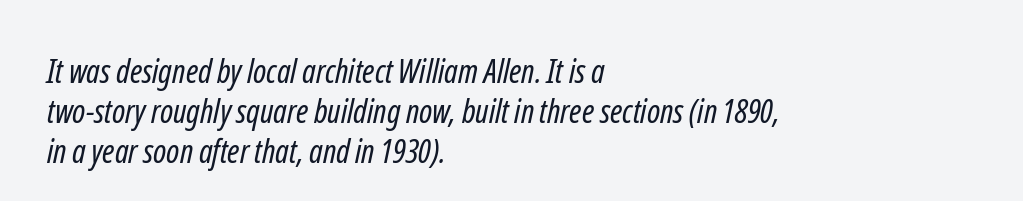
Q: Is the text bold? A: No.
Q: Is the typeface a serif or a sans-serif typeface? A: Sans-serif.
Q: Is the text underlined? A: No.
Q: How is the paragraph aligned? A: Left-aligned.
Q: Is the spacing between letters normal or unusually wide? A: Normal.
Q: Width (condensed, normal, or wide)? A: Condensed.
Q: Stroke contrast? A: Low.
Q: x-height? A: Medium.
Q: Monospaced? A: No.
